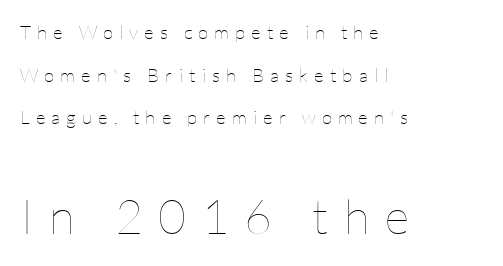
The lines are quadded left. The baseline area is clear. You could not count columns in this text — the font is proportionally spaced. The passage shown has open, widely tracked lettering throughout.
